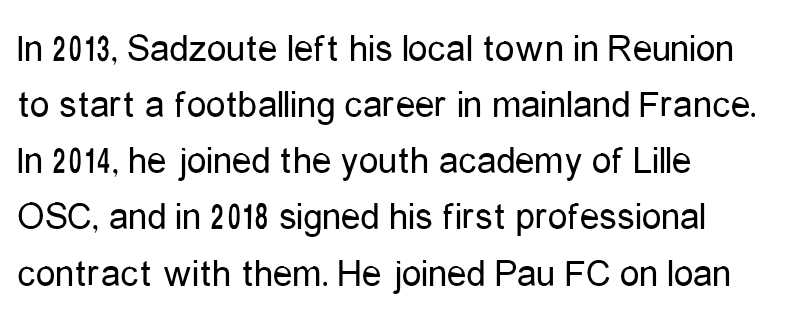
{"serif": "no", "italic": "no", "bold": "no", "weight": "regular", "width": "condensed", "stroke_contrast": "low", "x_height": "medium", "monospaced": "no", "underline": "no", "align": "left", "line_spacing": "normal", "line_spacing_ratio": 1.44, "letter_spacing": "normal", "letter_spacing_em": 0.0, "glyph_px": 39}
